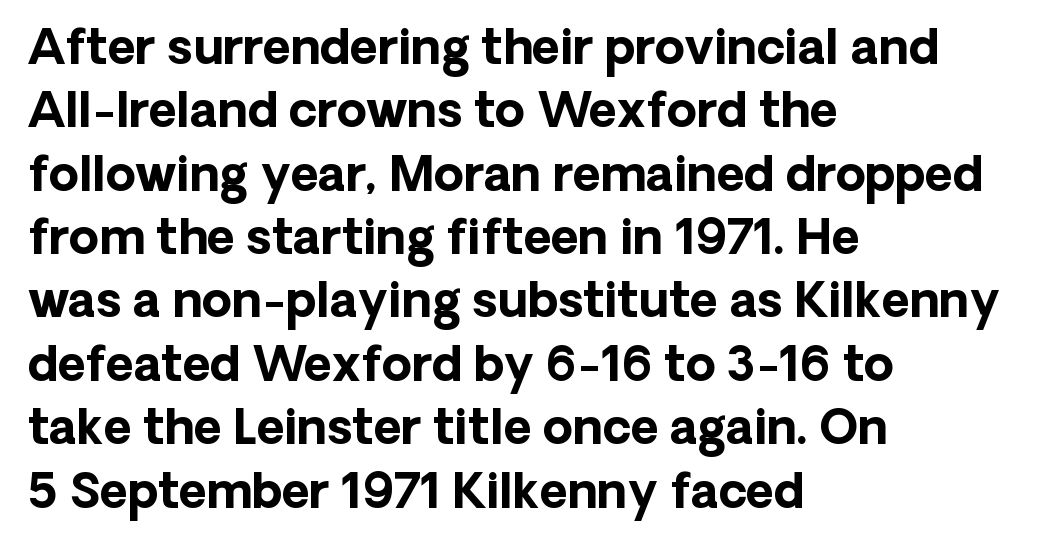
A dark, heavy texture on the line: the type is bold. Compared with typical body copy, the letter spacing here is the same. Examine the stroke ends and you'll find no serifs. Left-aligned paragraph, ragged on the right.
